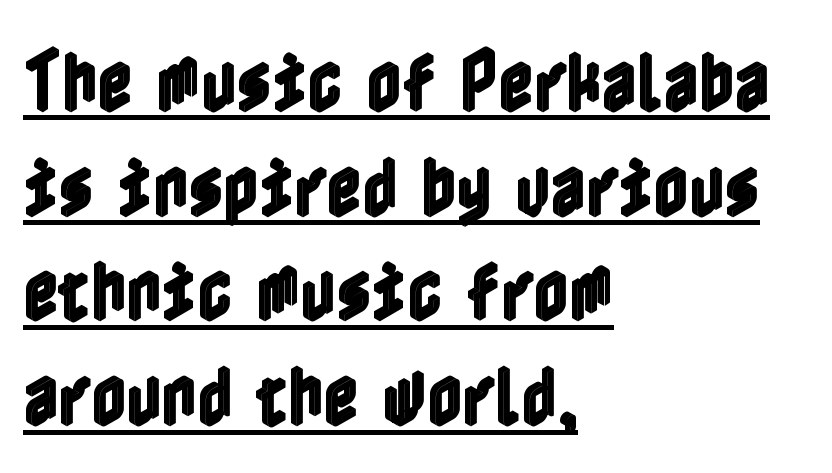
Q: Is the text italic (slanted)? A: No, it is upright.
Q: Is the text underlined? A: Yes.
Q: How is the paragraph aligned? A: Left-aligned.
Q: Is the spacing between letters normal or unusually wide? A: Normal.
Q: Is the spacing between lines tight, normal or loose? A: Normal.
Q: Width (condensed, normal, or wide)? A: Condensed.
Q: x-height? A: Medium.
